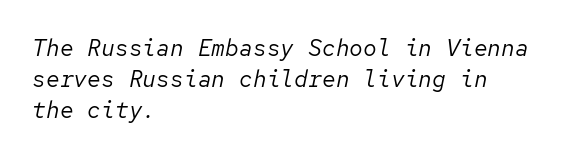
This rendering features lettering with no underline. Leading matches the norm, producing a regular column. The font is comparable to plain body text, perhaps lighter. The lines in this sample share a left origin and differ only in where they stop. If you drew a line through each stem, it would be angled. Tracking here is standard; glyphs follow each other at the usual distance.
